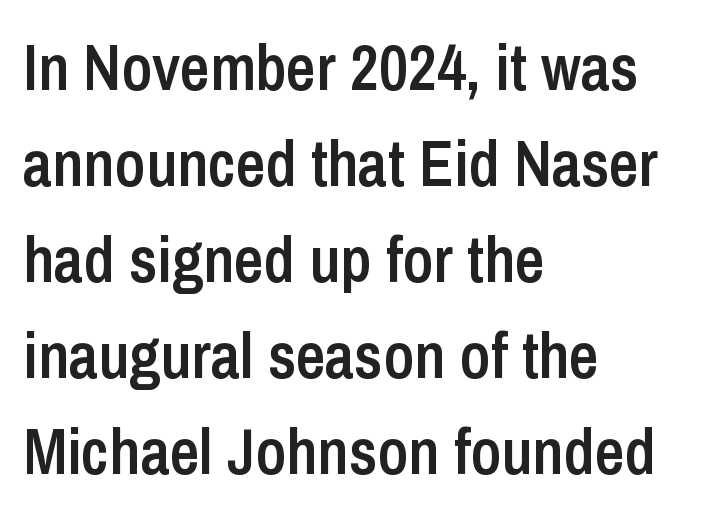
Words float on clear page, feet unadorned. Line starts are locked; line ends wander. Short note: letters normally spaced. Posture: vertical. The sample has been set in demibold, a notch under bold. Notice how descenders clear the ascenders below comfortably — that's standard leading.
